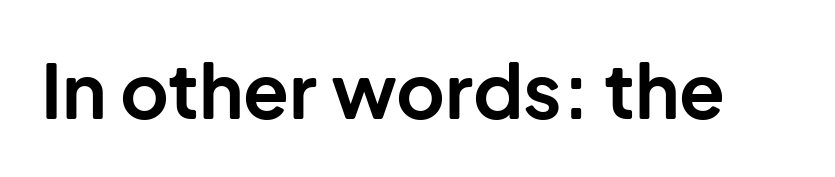
The image shows 75 px bold sans-serif type, upright; set normal letter spacing, not underlined; low stroke contrast and a medium x-height.
